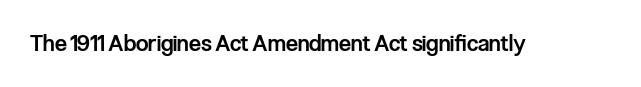
Q: Is the text bold? A: Semi-bold.
Q: Is the text italic (slanted)? A: No, it is upright.
Q: Is the text underlined? A: No.
Q: Is the spacing between letters normal or unusually wide? A: Normal.
